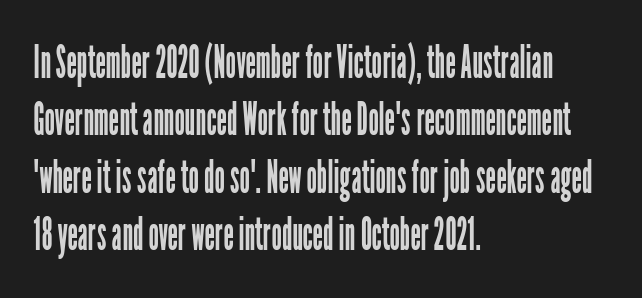
Q: Is the text bold? A: No.
Q: Is the text italic (slanted)? A: No, it is upright.
Q: Is the typeface a serif or a sans-serif typeface? A: Sans-serif.
Q: Is the text underlined? A: No.
Q: How is the paragraph aligned? A: Left-aligned.
Q: Is the spacing between letters normal or unusually wide? A: Normal.
Q: Is the spacing between lines tight, normal or loose? A: Normal.
Q: Width (condensed, normal, or wide)? A: Condensed.
Q: Stroke contrast? A: Low.
Q: x-height? A: Medium.
Q: Monospaced? A: No.
